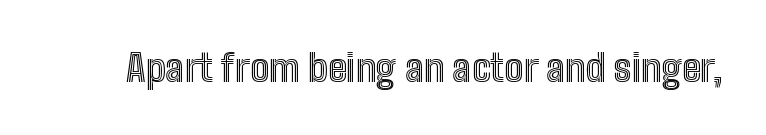
Q: Is the text italic (slanted)? A: No, it is upright.
Q: Is the text underlined? A: No.
Q: Is the spacing between letters normal or unusually wide? A: Normal.
Q: Width (condensed, normal, or wide)? A: Condensed.
Q: x-height? A: Medium.
Q: Monospaced? A: No.
